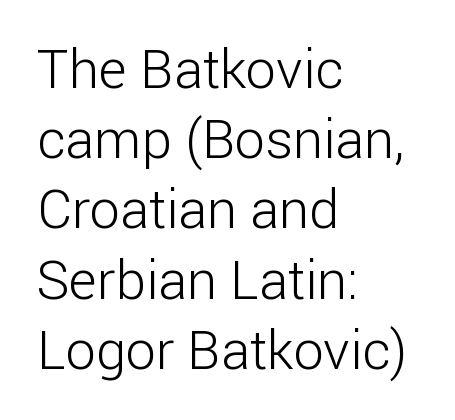
{"serif": "no", "italic": "no", "bold": "no", "weight": "light", "width": "normal", "stroke_contrast": "low", "x_height": "medium", "monospaced": "no", "underline": "no", "align": "left", "line_spacing": "normal", "line_spacing_ratio": 1.3, "letter_spacing": "normal", "letter_spacing_em": 0.0, "glyph_px": 54}
